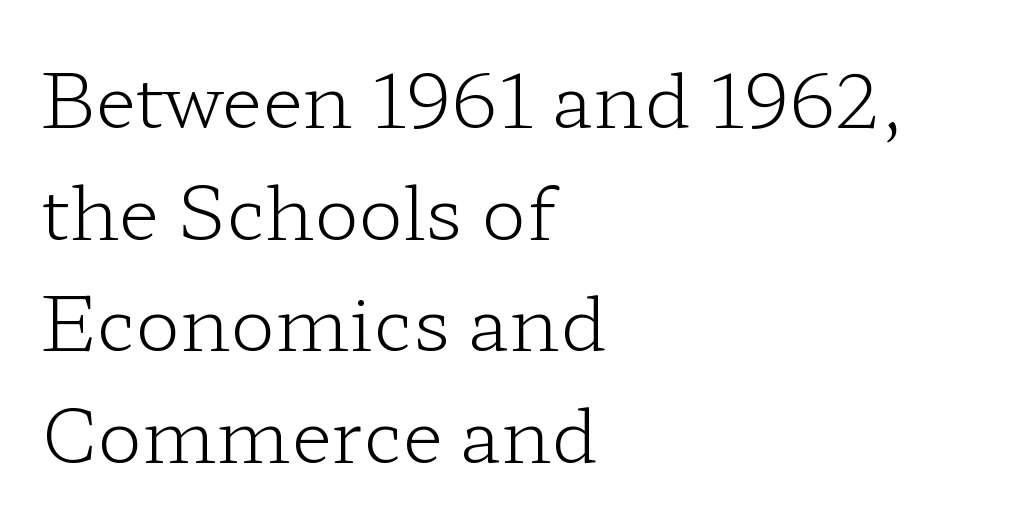
The image shows 75 px light, wide serif type, upright; set left-aligned, normal line spacing (1.49x), normal letter spacing, not underlined; low stroke contrast and a medium x-height.
